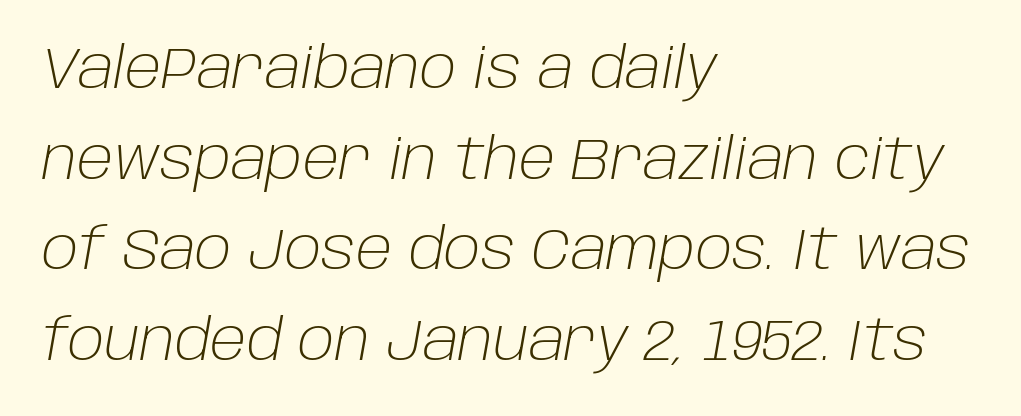
{"italic": "yes", "lean": "right", "slant_degrees": 10, "bold": "no", "weight": "light", "width": "normal", "stroke_contrast": "low", "x_height": "large", "monospaced": "no", "underline": "no", "align": "left", "line_spacing": "normal", "line_spacing_ratio": 1.59, "letter_spacing": "normal", "letter_spacing_em": 0.0, "glyph_px": 57}
